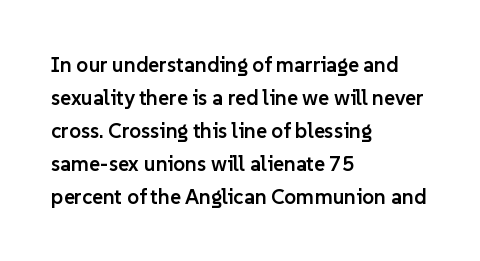
{"italic": "no", "bold": "semi", "underline": "no", "align": "left", "line_spacing": "normal", "line_spacing_ratio": 1.57, "letter_spacing": "normal", "letter_spacing_em": 0.0, "glyph_px": 21}
